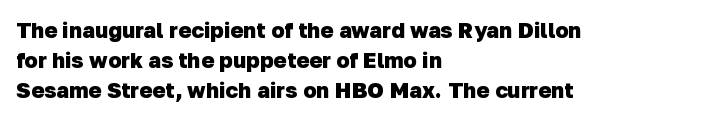
Q: Is the text bold? A: Yes.
Q: Is the text underlined? A: No.
Q: How is the paragraph aligned? A: Left-aligned.
Q: Is the spacing between letters normal or unusually wide? A: Normal.
Q: Is the spacing between lines tight, normal or loose? A: Normal.
